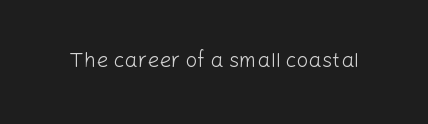
The passage shown is not underscored anywhere. The font's upright variant was chosen for this text. Stems here are at most as thick as an everyday book face. Observe the ordinary spacing: letters are neighbours, not strangers.
